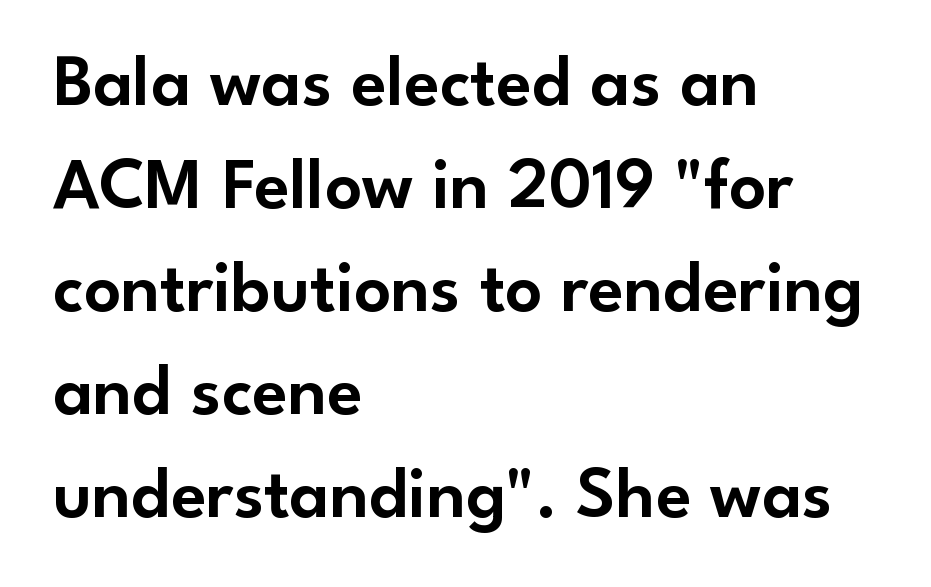
{"serif": "no", "italic": "no", "width": "normal", "stroke_contrast": "low", "x_height": "small", "monospaced": "no", "underline": "no", "align": "left", "line_spacing": "normal", "line_spacing_ratio": 1.41, "letter_spacing": "normal", "letter_spacing_em": 0.0, "glyph_px": 73}
